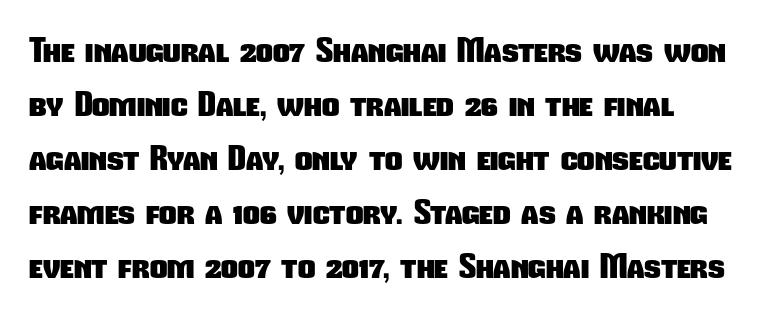
The specimen omits any rule beneath the text block's lines. Weight: bold. Examine the stroke ends and you'll find no serifs. Each letter keeps its own natural width here, so spacing adapts to shape. This rendering leaves character spacing at its baseline value.
